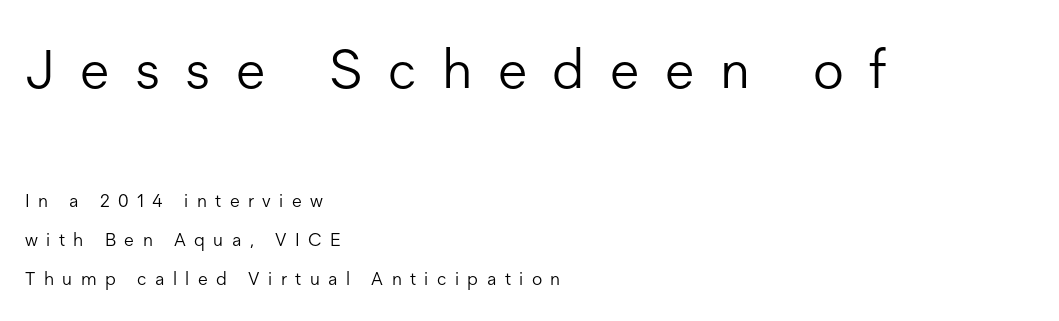
The image shows 54 px light sans-serif type, upright; set left-aligned, loose line spacing (2.18x), unusually wide letter spacing (+0.47 em), not underlined; the first (top) block is 3.0x larger; low stroke contrast and a medium x-height.
